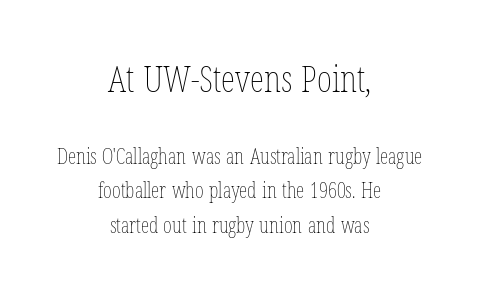
The image shows 36 px thin, condensed type, upright; set centered, normal line spacing (1.64x), normal letter spacing, not underlined; the first (top) block is 1.71x larger; low stroke contrast and a medium x-height.
